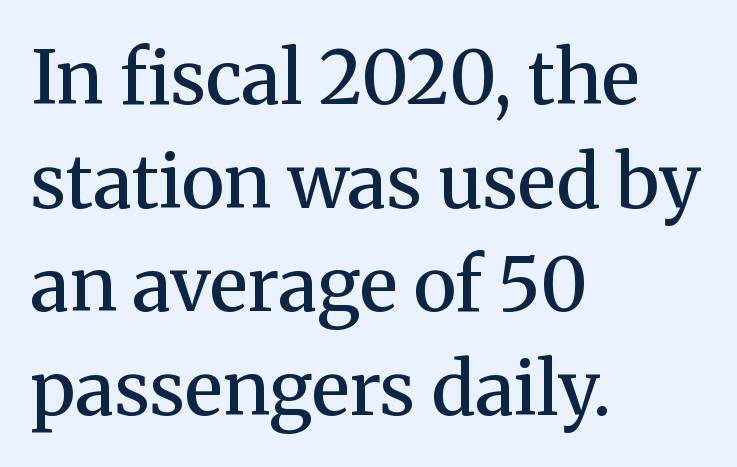
The image shows 74 px semibold serif type, upright; set left-aligned, normal line spacing (1.4x), normal letter spacing, not underlined; medium stroke contrast and a medium x-height.
